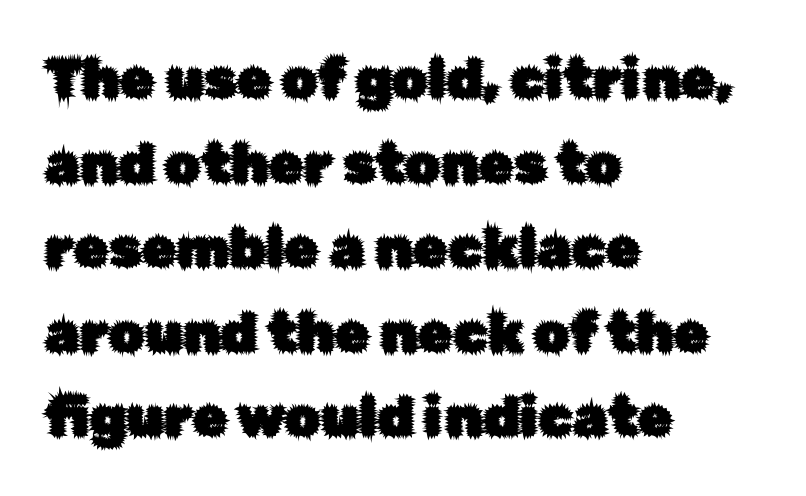
The lines sit at an ordinary, default distance from one another. The lettering holds an erect, upright posture throughout. Underlining? Definitely not there. Line beginnings align vertically; line endings do not. This rendering leaves character spacing at its baseline value. Serif or sans? Sans — the stroke terminals are bare.
